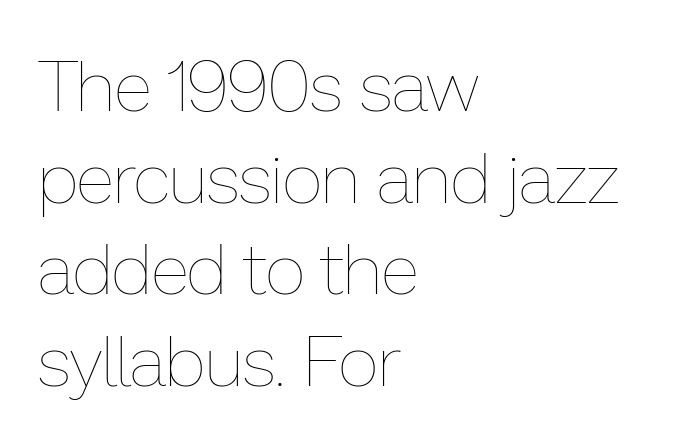
Notice how descenders clear the ascenders below comfortably — that's standard leading. The area under the type is left untouched. Heft: none added — not bold. The ragged edge is on the right, which tells us the setting is flush left. Each letter keeps its own natural width here, so spacing adapts to shape. In terms of letterspacing, this is plain default setting.
